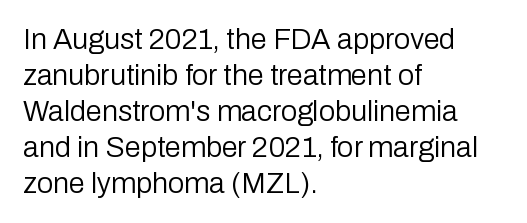
Q: Is the text bold? A: No.
Q: Is the text italic (slanted)? A: No, it is upright.
Q: Is the typeface a serif or a sans-serif typeface? A: Sans-serif.
Q: Is the text underlined? A: No.
Q: How is the paragraph aligned? A: Left-aligned.
Q: Is the spacing between letters normal or unusually wide? A: Normal.
Q: Width (condensed, normal, or wide)? A: Normal.
Q: Stroke contrast? A: Low.
Q: x-height? A: Medium.
Q: Monospaced? A: No.
